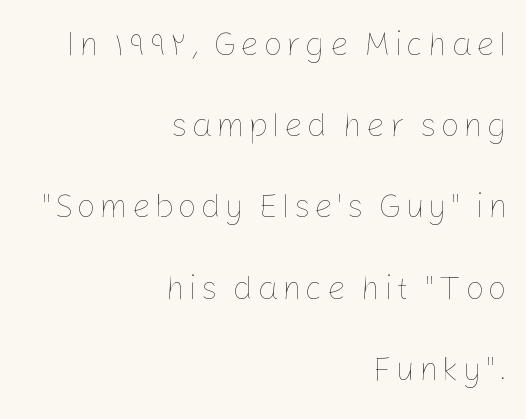
{"italic": "no", "bold": "no", "weight": "thin", "width": "normal", "stroke_contrast": "low", "x_height": "medium", "monospaced": "no", "underline": "no", "align": "right", "line_spacing": "loose", "line_spacing_ratio": 2.46, "glyph_px": 33}
